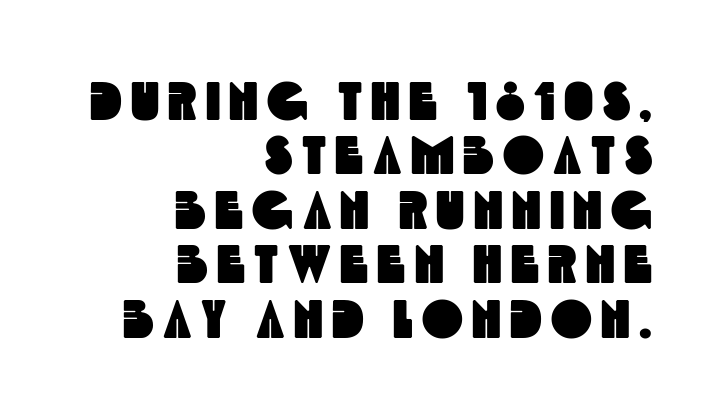
Check where the strokes stop: nothing finishes them off — pure sans. Cramped leading. Underline: absent. Spacing verdict: proportional, widths tailored to each character. Alignment: flush right.
